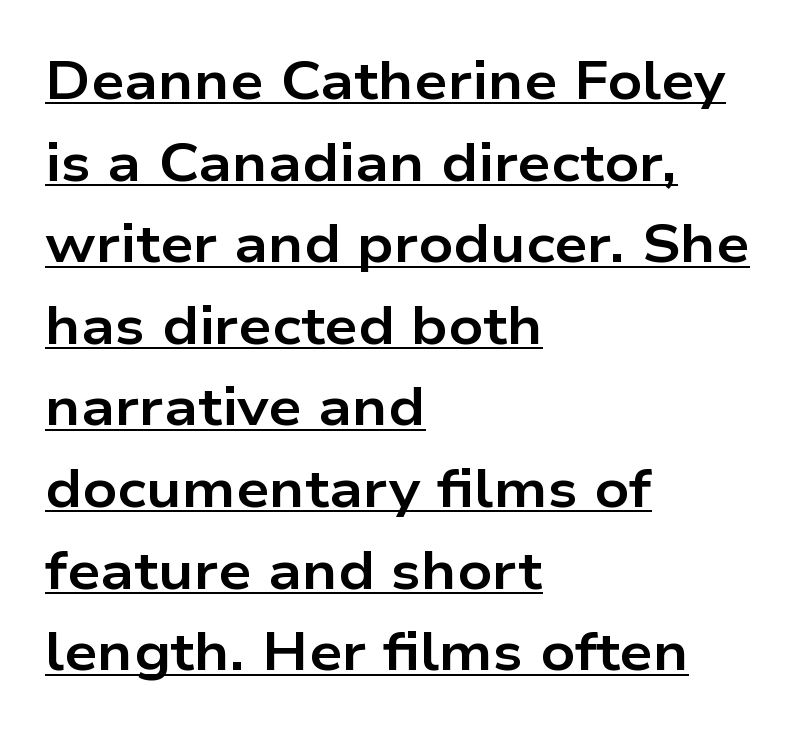
{"serif": "no", "italic": "no", "bold": "yes", "weight": "bold", "width": "wide", "stroke_contrast": "low", "x_height": "medium", "monospaced": "no", "underline": "yes", "align": "left", "line_spacing": "normal", "line_spacing_ratio": 1.54, "letter_spacing": "normal", "letter_spacing_em": 0.0, "glyph_px": 53}
